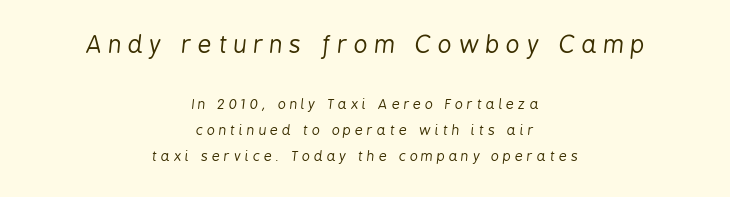
Descender tails drop into unmarked territory. Summary of weight: not heavy and not bold. The letters in the upper block stand taller than those in the block below. Every row of glyphs is offset so its center matches the block's center.
